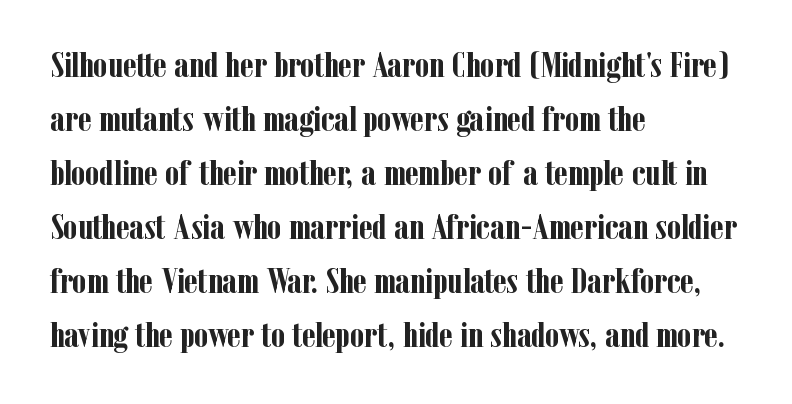
The image shows 36 px semibold, condensed serif type, upright; set left-aligned, normal line spacing (1.5x), normal letter spacing, not underlined; low stroke contrast and a medium x-height.
